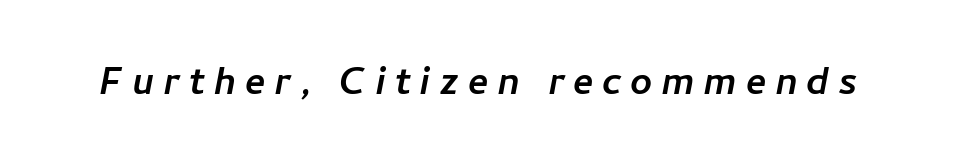
{"serif": "no", "width": "normal", "stroke_contrast": "low", "x_height": "medium", "monospaced": "no", "underline": "no", "glyph_px": 48}
